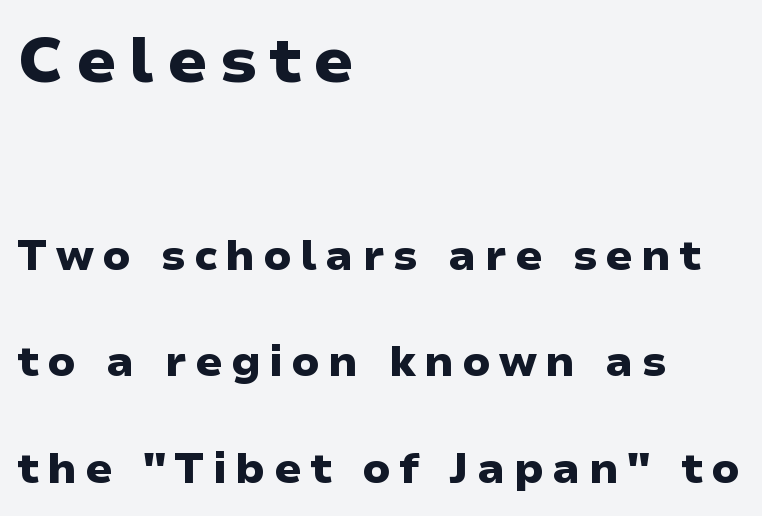
{"serif": "no", "italic": "no", "bold": "yes", "weight": "heavy", "width": "wide", "stroke_contrast": "low", "x_height": "medium", "monospaced": "no", "underline": "no", "align": "left", "line_spacing": "loose", "line_spacing_ratio": 2.47, "larger_block": "first", "size_ratio": 1.49, "glyph_px": 64}
